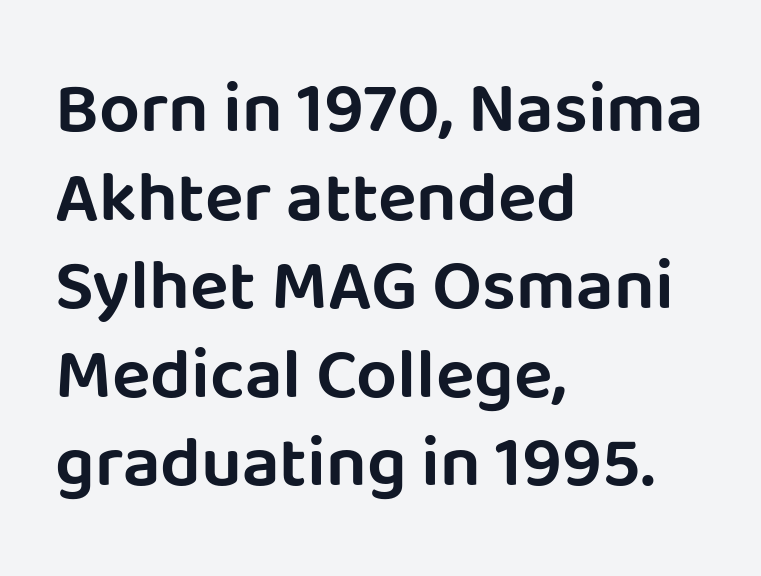
{"serif": "no", "italic": "no", "width": "normal", "stroke_contrast": "low", "x_height": "large", "monospaced": "no", "underline": "no", "align": "left", "line_spacing_ratio": 1.23, "letter_spacing": "normal", "letter_spacing_em": 0.0, "glyph_px": 72}
